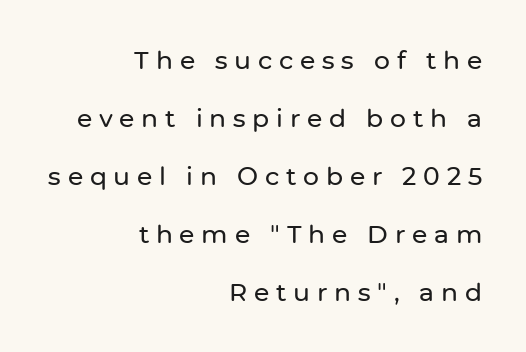
Q: Is the text italic (slanted)? A: No, it is upright.
Q: Is the text underlined? A: No.
Q: How is the paragraph aligned? A: Right-aligned.
Q: Is the spacing between letters normal or unusually wide? A: Unusually wide.
Q: Is the spacing between lines tight, normal or loose? A: Loose.
